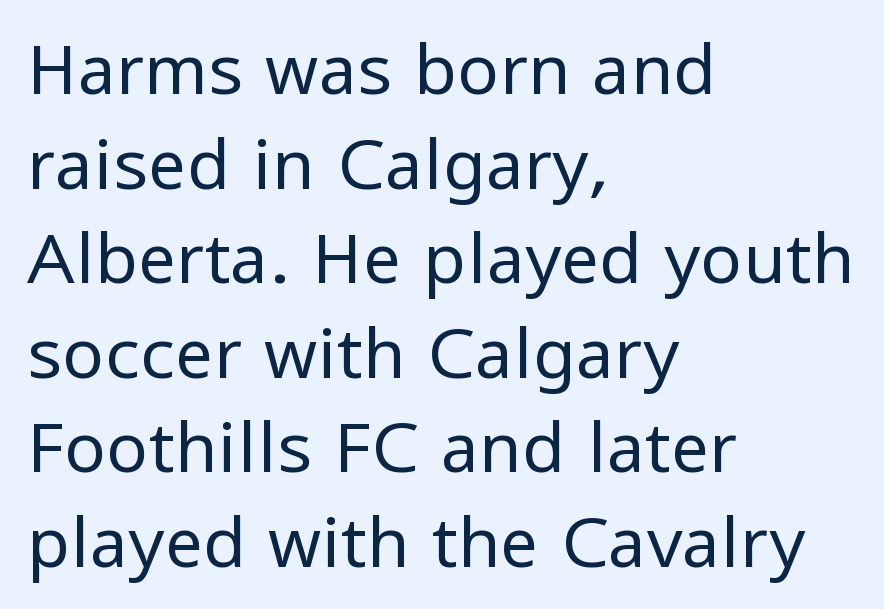
{"serif": "no", "italic": "no", "bold": "no", "weight": "regular", "width": "normal", "stroke_contrast": "low", "x_height": "medium", "monospaced": "no", "underline": "no", "align": "left", "line_spacing": "normal", "line_spacing_ratio": 1.37, "letter_spacing": "normal", "letter_spacing_em": 0.0, "glyph_px": 69}
